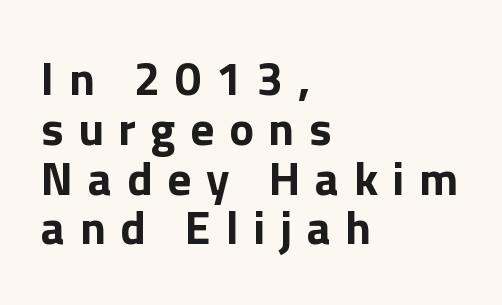
Q: Is the text bold? A: Yes.
Q: Is the text italic (slanted)? A: No, it is upright.
Q: Is the typeface a serif or a sans-serif typeface? A: Sans-serif.
Q: Is the text underlined? A: No.
Q: How is the paragraph aligned? A: Left-aligned.
Q: Is the spacing between letters normal or unusually wide? A: Unusually wide.
Q: Is the spacing between lines tight, normal or loose? A: Tight.
Q: Width (condensed, normal, or wide)? A: Normal.
Q: x-height? A: Medium.
Q: Monospaced? A: No.
